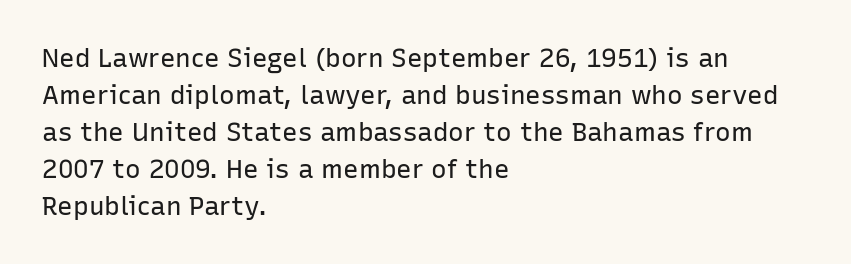
The image shows 26 px text type, upright; set left-aligned, normal line spacing (1.42x), normal letter spacing, not underlined.
